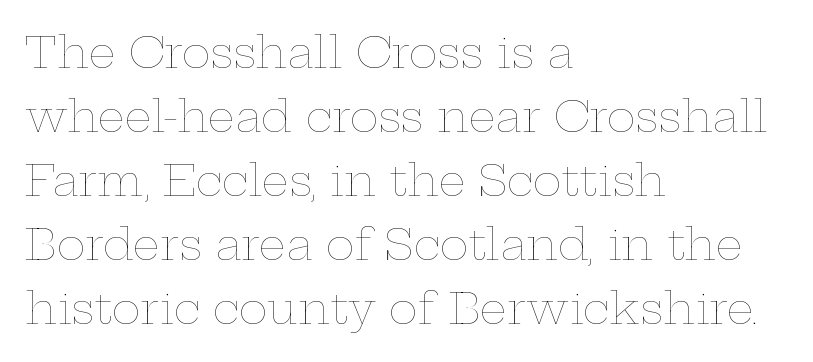
Q: Is the text bold? A: No.
Q: Is the text italic (slanted)? A: No, it is upright.
Q: Is the text underlined? A: No.
Q: How is the paragraph aligned? A: Left-aligned.
Q: Is the spacing between letters normal or unusually wide? A: Normal.
Q: Is the spacing between lines tight, normal or loose? A: Normal.
Q: Width (condensed, normal, or wide)? A: Wide.
Q: Stroke contrast? A: Low.
Q: x-height? A: Medium.
Q: Monospaced? A: No.
